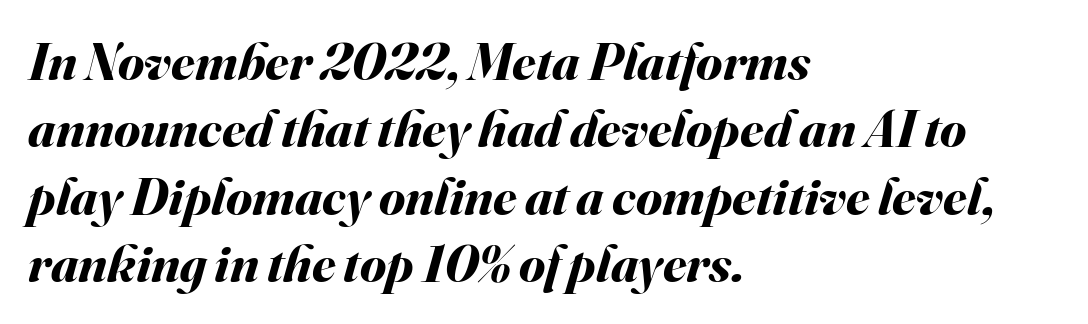
{"italic": "yes", "lean": "right", "slant_degrees": 16, "bold": "yes", "weight": "bold", "width": "normal", "stroke_contrast": "medium", "x_height": "small", "monospaced": "no", "underline": "no", "align": "left", "line_spacing": "normal", "line_spacing_ratio": 1.27, "letter_spacing": "normal", "letter_spacing_em": 0.0, "glyph_px": 53}
